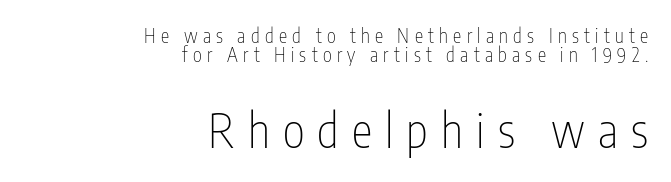
Heft: none added — not bold. Each row of text sits above clean, open space. Students, note that the glyphs here are deliberately spaced far apart. This sample has the flowing, uneven cadence of proportional lettering.
